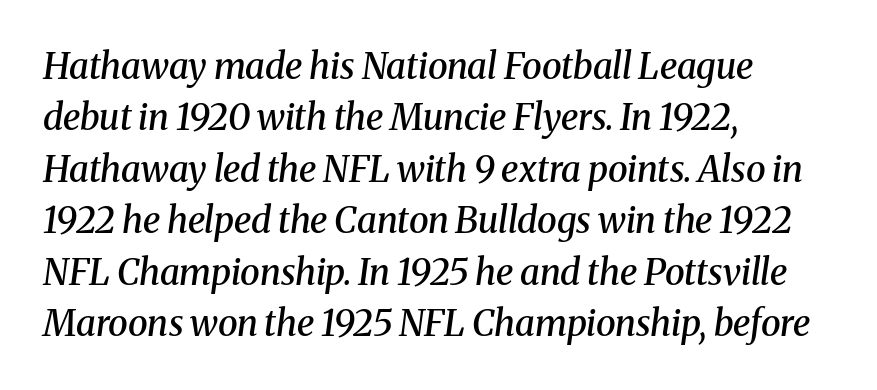
The image shows 36 px semibold serif type, italic (leaning right); set left-aligned, normal line spacing (1.43x), normal letter spacing, not underlined; medium stroke contrast and a medium x-height.
